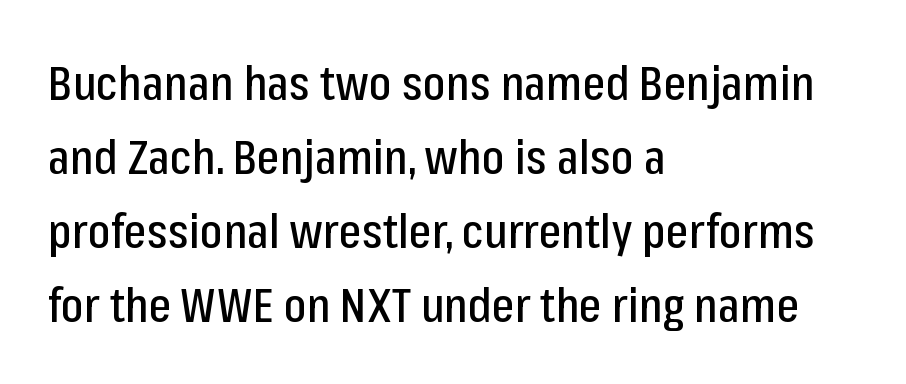
Q: Is the text italic (slanted)? A: No, it is upright.
Q: Is the typeface a serif or a sans-serif typeface? A: Sans-serif.
Q: Is the text underlined? A: No.
Q: How is the paragraph aligned? A: Left-aligned.
Q: Is the spacing between letters normal or unusually wide? A: Normal.
Q: Is the spacing between lines tight, normal or loose? A: Normal.
Q: Width (condensed, normal, or wide)? A: Condensed.
Q: Stroke contrast? A: Low.
Q: x-height? A: Medium.
Q: Monospaced? A: No.
